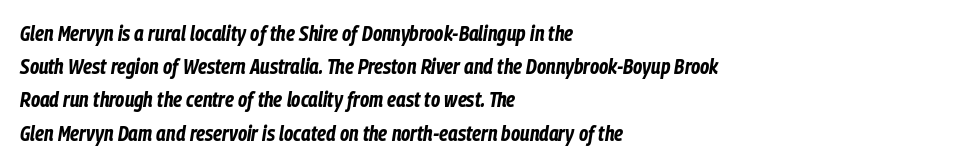
Q: Is the text bold? A: Yes.
Q: Is the text italic (slanted)? A: Yes, it leans right by about 9 degrees.
Q: Is the text underlined? A: No.
Q: How is the paragraph aligned? A: Left-aligned.
Q: Is the spacing between letters normal or unusually wide? A: Normal.
Q: Is the spacing between lines tight, normal or loose? A: Normal.
